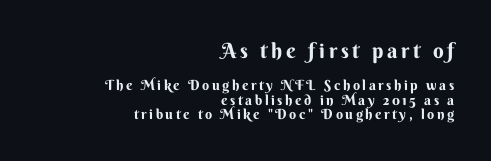
Q: Is the text bold? A: Yes.
Q: Is the text italic (slanted)? A: No, it is upright.
Q: Is the text underlined? A: No.
Q: How is the paragraph aligned? A: Right-aligned.
Q: Is the spacing between lines tight, normal or loose? A: Tight.
Q: Which block of text is set in a larger size, the first (top) or the second (bottom)? A: The first (top) one.
